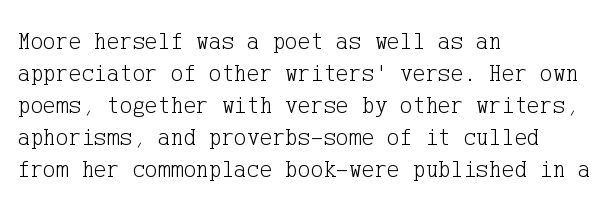
The image shows 24 px text type, upright; set left-aligned, normal line spacing (1.33x), normal letter spacing, not underlined.
